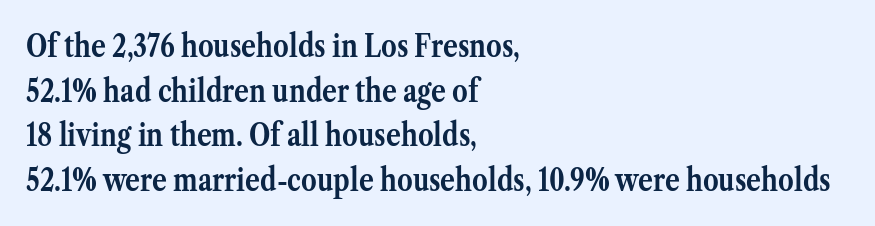
{"serif": "yes", "italic": "no", "bold": "yes", "weight": "semibold", "width": "normal", "stroke_contrast": "medium", "x_height": "medium", "monospaced": "no", "underline": "no", "align": "left", "line_spacing": "normal", "line_spacing_ratio": 1.44, "letter_spacing": "normal", "letter_spacing_em": 0.0, "glyph_px": 31}
